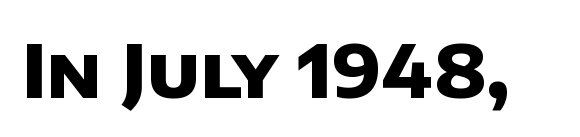
{"serif": "no", "bold": "yes", "weight": "heavy", "width": "normal", "stroke_contrast": "low", "x_height": "large", "monospaced": "no", "underline": "no", "letter_spacing": "normal", "letter_spacing_em": 0.0, "glyph_px": 73}
